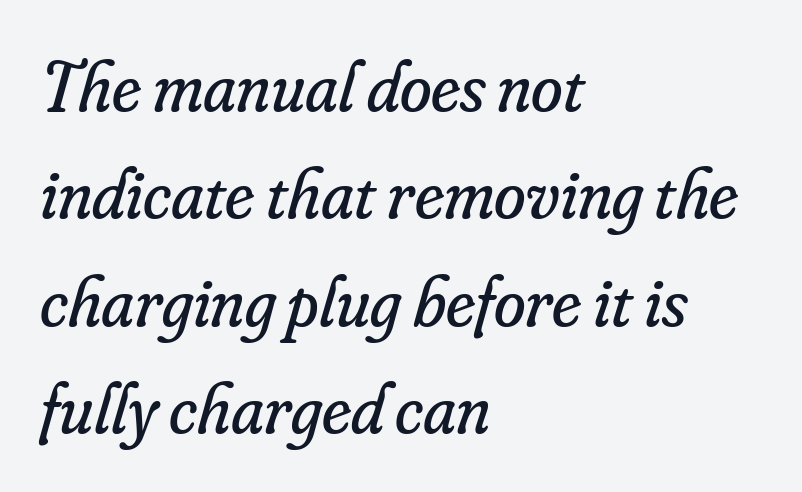
Q: Is the text bold? A: No.
Q: Is the text italic (slanted)? A: Yes, it leans right by about 16 degrees.
Q: Is the typeface a serif or a sans-serif typeface? A: Serif.
Q: Is the text underlined? A: No.
Q: How is the paragraph aligned? A: Left-aligned.
Q: Is the spacing between letters normal or unusually wide? A: Normal.
Q: Is the spacing between lines tight, normal or loose? A: Normal.
Q: Width (condensed, normal, or wide)? A: Normal.
Q: Stroke contrast? A: Low.
Q: x-height? A: Small.
Q: Monospaced? A: No.
